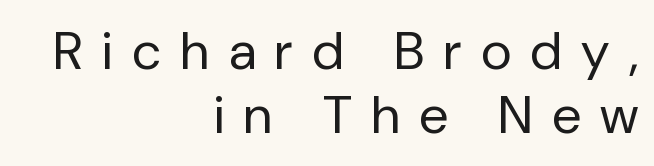
{"serif": "no", "italic": "no", "bold": "no", "weight": "regular", "width": "normal", "stroke_contrast": "low", "x_height": "medium", "monospaced": "no", "underline": "no", "align": "right", "line_spacing_ratio": 1.2, "letter_spacing": "wide", "letter_spacing_em": 0.37, "glyph_px": 53}
